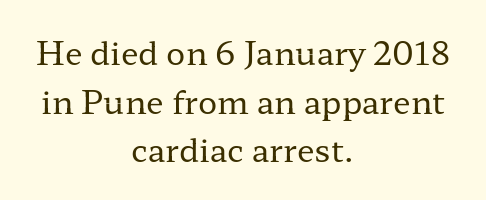
The image shows 32 px regular-weight, wide serif type, upright; set centered, normal line spacing (1.52x), normal letter spacing, not underlined; low stroke contrast and a medium x-height.
